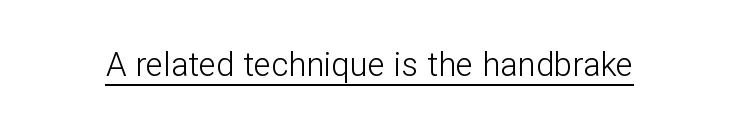
The image shows 33 px light sans-serif type, upright; set normal letter spacing, underlined; low stroke contrast and a medium x-height.
